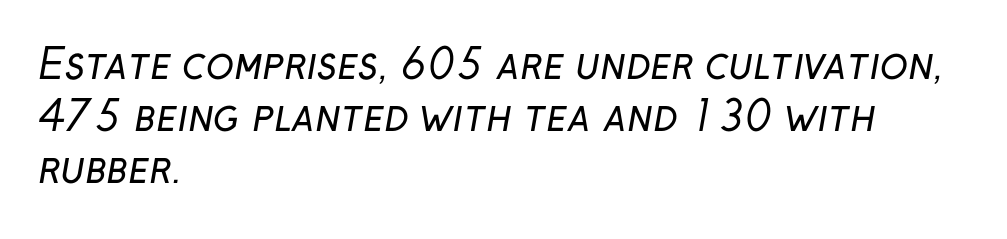
{"serif": "no", "bold": "no", "weight": "regular", "width": "normal", "stroke_contrast": "low", "x_height": "medium", "monospaced": "no", "underline": "no", "align": "left", "line_spacing": "normal", "line_spacing_ratio": 1.27, "letter_spacing": "normal", "letter_spacing_em": 0.0, "glyph_px": 41}
